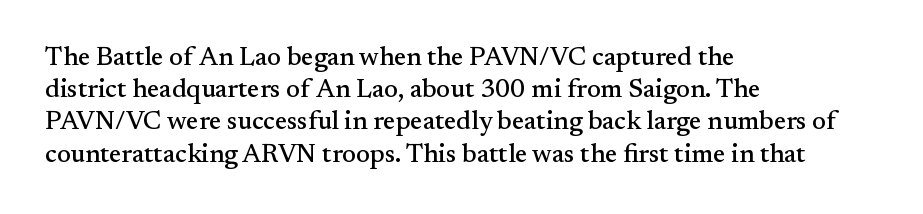
{"italic": "no", "underline": "no", "align": "left", "line_spacing_ratio": 1.24, "letter_spacing": "normal", "letter_spacing_em": 0.0, "glyph_px": 26}
